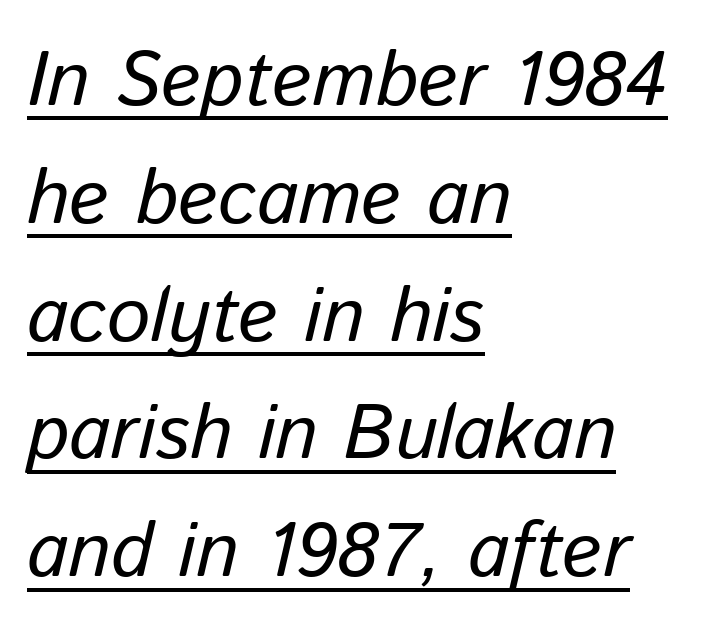
If you measured baseline to baseline, you'd find a middling distance. Quick note: italic. The lines are quadded left. The cut favours lightness, reaching ordinary text weight at its darkest. Note the varied advance widths — an 'i' is clearly narrower than an 'm'.
